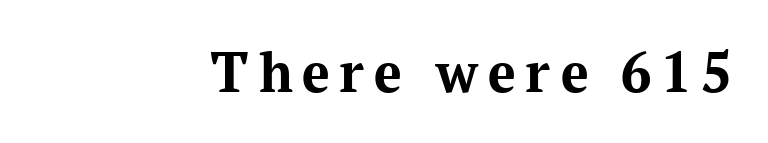
{"serif": "yes", "italic": "no", "bold": "yes", "weight": "bold", "width": "normal", "stroke_contrast": "medium", "x_height": "medium", "monospaced": "no", "underline": "no", "glyph_px": 61}
